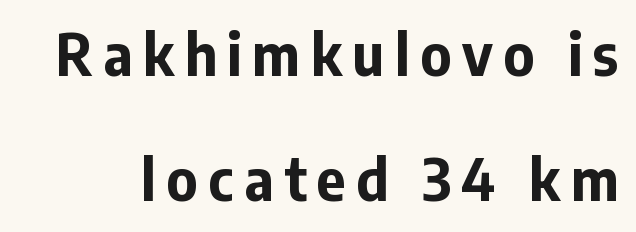
Q: Is the text bold? A: Yes.
Q: Is the text italic (slanted)? A: No, it is upright.
Q: Is the typeface a serif or a sans-serif typeface? A: Sans-serif.
Q: Is the text underlined? A: No.
Q: Is the spacing between lines tight, normal or loose? A: Loose.
Q: Width (condensed, normal, or wide)? A: Normal.
Q: Stroke contrast? A: Low.
Q: x-height? A: Medium.
Q: Monospaced? A: No.
